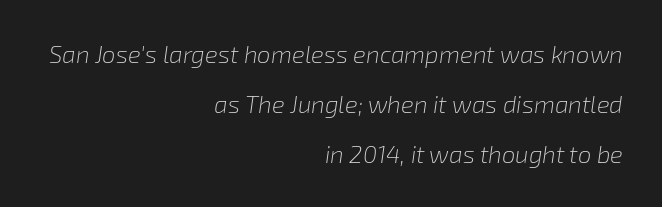
{"italic": "yes", "lean": "right", "slant_degrees": 8, "bold": "no", "underline": "no", "align": "right", "line_spacing": "loose", "line_spacing_ratio": 2.08, "letter_spacing": "normal", "letter_spacing_em": 0.0, "glyph_px": 24}
